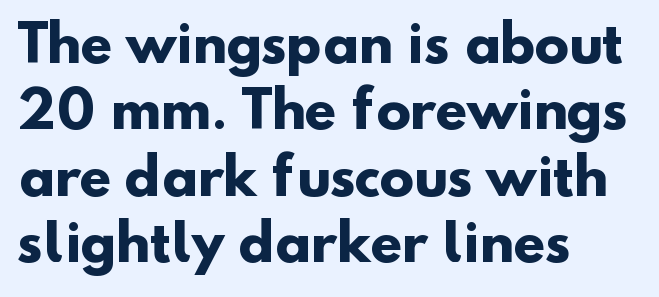
{"serif": "no", "bold": "yes", "weight": "heavy", "width": "normal", "stroke_contrast": "low", "x_height": "small", "monospaced": "no", "underline": "no", "align": "left", "line_spacing": "normal", "line_spacing_ratio": 1.3, "letter_spacing": "normal", "letter_spacing_em": 0.0, "glyph_px": 51}
